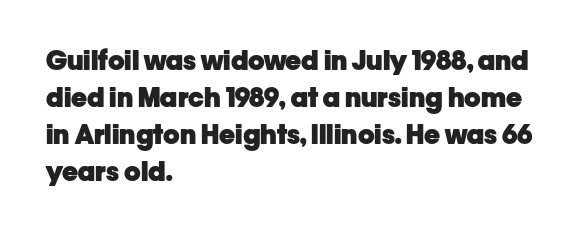
Q: Is the text bold? A: Yes.
Q: Is the text italic (slanted)? A: No, it is upright.
Q: Is the text underlined? A: No.
Q: How is the paragraph aligned? A: Left-aligned.
Q: Is the spacing between letters normal or unusually wide? A: Normal.
Q: Is the spacing between lines tight, normal or loose? A: Normal.
